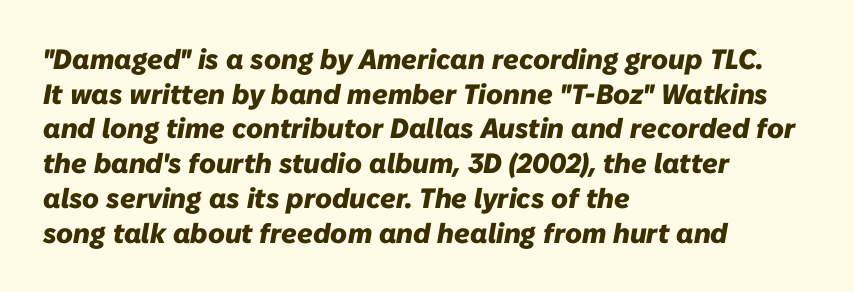
Proportional: the letters do not fall into vertical columns. Spacing between characters is what you'd get straight out of the box. Compared with an ordinary text face, these strokes are far heavier — a full bold. Leftover space on each line is placed entirely after the last word. The words here are not underlined.
